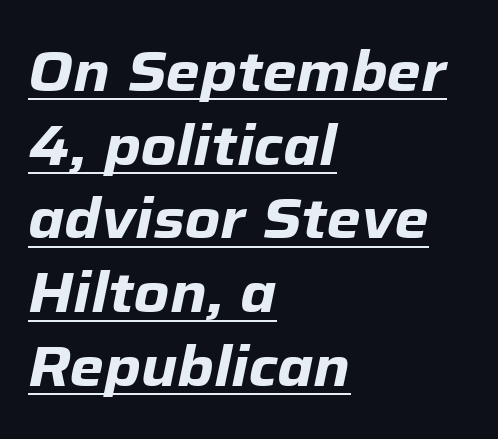
{"italic": "yes", "lean": "right", "slant_degrees": 12, "bold": "yes", "weight": "heavy", "width": "normal", "stroke_contrast": "low", "x_height": "medium", "monospaced": "no", "underline": "yes", "align": "left", "line_spacing": "normal", "line_spacing_ratio": 1.34, "letter_spacing": "normal", "letter_spacing_em": 0.0, "glyph_px": 55}
